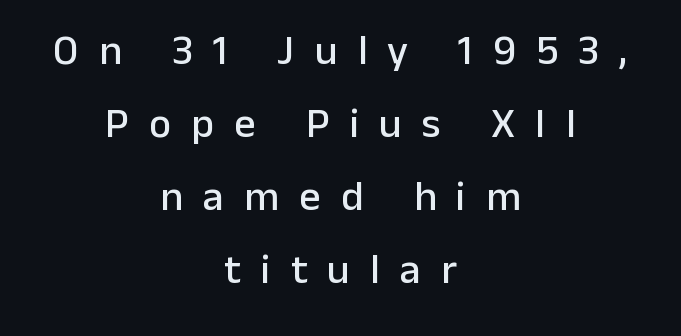
The image shows 42 px sans-serif type, upright; set centered, line spacing 1.74x, unusually wide letter spacing (+0.48 em), not underlined; low stroke contrast and a medium x-height.
